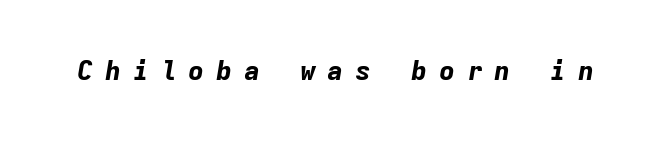
Q: Is the text bold? A: Yes.
Q: Is the text italic (slanted)? A: Yes, it leans right by about 9 degrees.
Q: Is the text underlined? A: No.
Q: Is the spacing between letters normal or unusually wide? A: Unusually wide.
